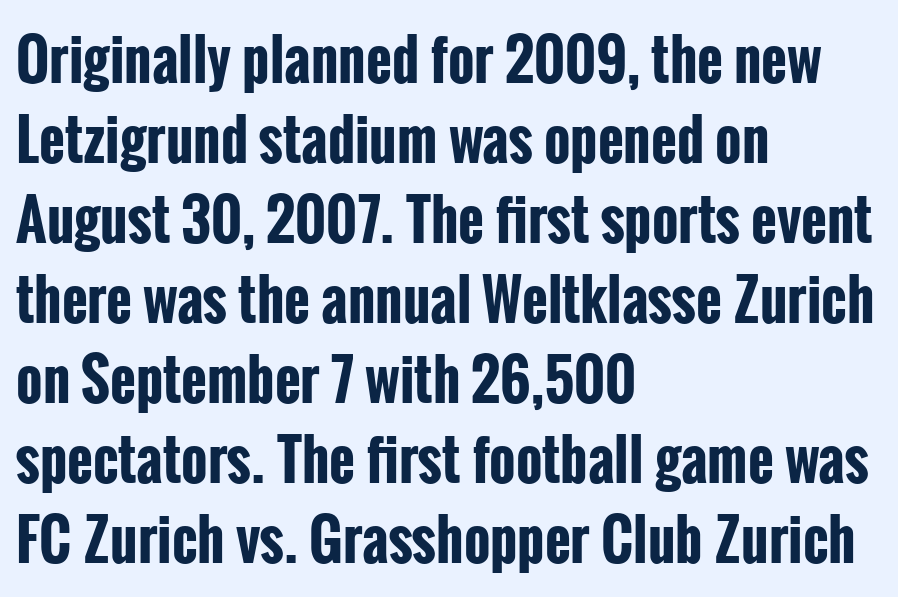
{"serif": "no", "italic": "no", "bold": "yes", "weight": "bold", "width": "condensed", "stroke_contrast": "low", "x_height": "medium", "monospaced": "no", "underline": "no", "align": "left", "line_spacing": "normal", "line_spacing_ratio": 1.43, "letter_spacing": "normal", "letter_spacing_em": 0.0, "glyph_px": 56}
